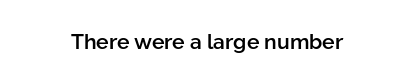
Q: Is the text bold? A: Semi-bold.
Q: Is the text italic (slanted)? A: No, it is upright.
Q: Is the text underlined? A: No.
Q: Is the spacing between letters normal or unusually wide? A: Normal.
